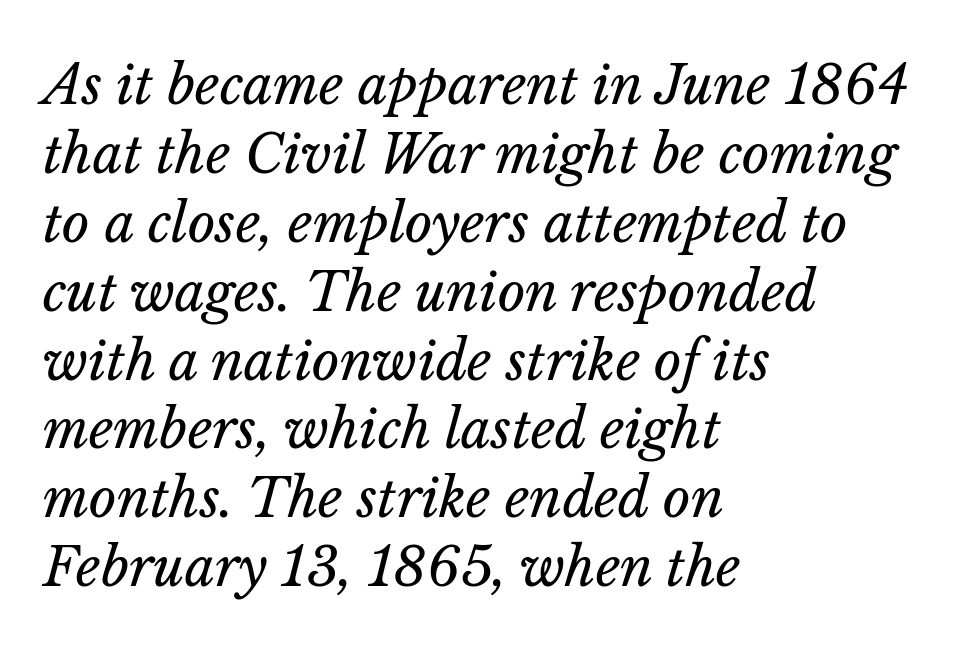
Unmarked baselines from the first word to the last. Varying glyph widths throughout — classic text-font behaviour. There's an unmistakable incline to the writing here. Vertical spacing — default. The weight would be labelled regular, book, light, or lighter still.
